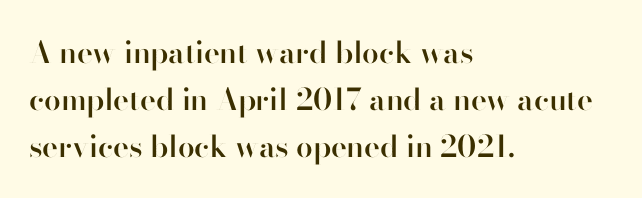
{"serif": "no", "italic": "no", "bold": "semi", "weight": "semibold", "width": "normal", "stroke_contrast": "high", "x_height": "small", "monospaced": "no", "underline": "no", "align": "left", "line_spacing": "normal", "line_spacing_ratio": 1.56, "letter_spacing": "normal", "letter_spacing_em": 0.0, "glyph_px": 30}
